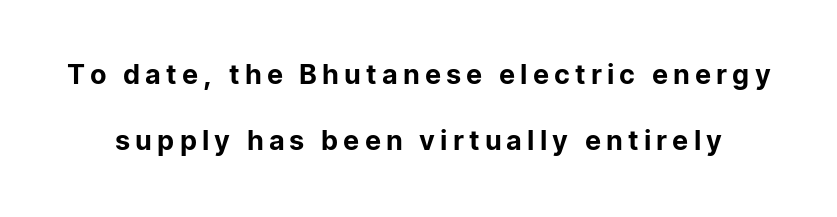
{"italic": "no", "underline": "no", "line_spacing": "loose", "line_spacing_ratio": 2.44, "glyph_px": 27}
